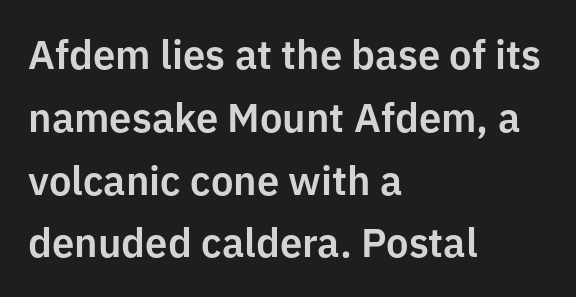
{"serif": "no", "italic": "no", "width": "normal", "stroke_contrast": "low", "x_height": "medium", "monospaced": "no", "underline": "no", "align": "left", "line_spacing": "normal", "line_spacing_ratio": 1.57, "letter_spacing": "normal", "letter_spacing_em": 0.0, "glyph_px": 40}
